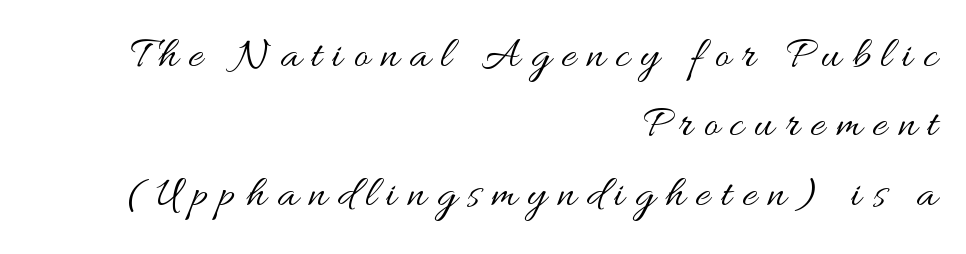
Q: Is the text bold? A: No.
Q: Is the text italic (slanted)? A: Yes.
Q: Is the text underlined? A: No.
Q: How is the paragraph aligned? A: Right-aligned.
Q: Is the spacing between letters normal or unusually wide? A: Unusually wide.
Q: Is the spacing between lines tight, normal or loose? A: Normal.
Q: Width (condensed, normal, or wide)? A: Wide.
Q: Stroke contrast? A: Medium.
Q: x-height? A: Small.
Q: Monospaced? A: No.
